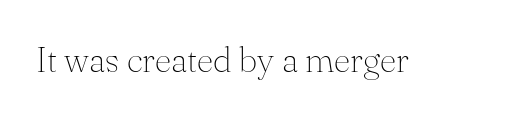
The image shows 36 px thin serif type, upright; set normal letter spacing, not underlined; medium stroke contrast and a small x-height.
